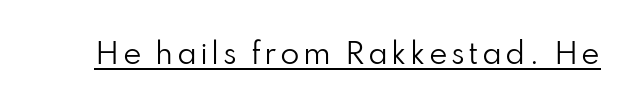
{"serif": "no", "italic": "no", "bold": "no", "weight": "regular", "width": "normal", "stroke_contrast": "low", "x_height": "small", "monospaced": "no", "underline": "yes", "glyph_px": 28}
